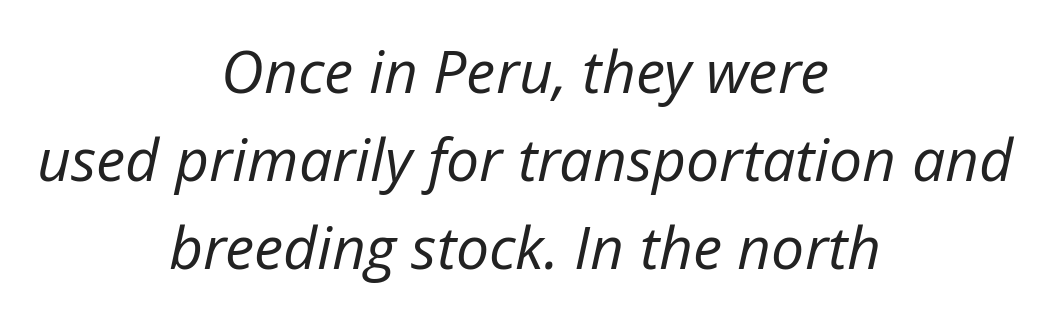
The image shows 59 px regular-weight type, italic (leaning right); set centered, normal line spacing (1.49x), normal letter spacing, not underlined; low stroke contrast and a medium x-height.
